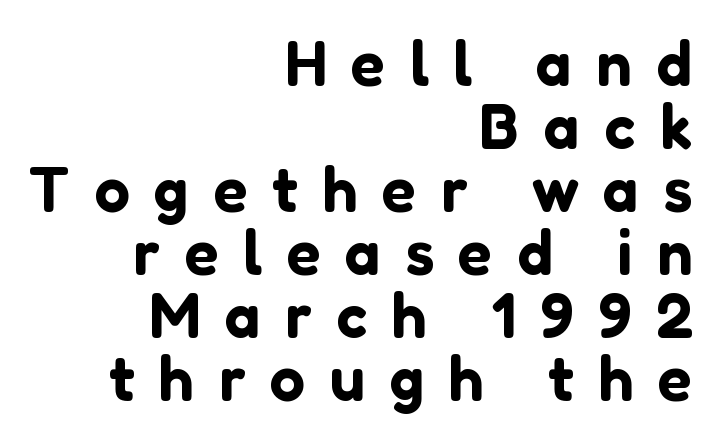
{"serif": "no", "italic": "no", "width": "normal", "stroke_contrast": "low", "x_height": "medium", "monospaced": "no", "underline": "no", "align": "right", "line_spacing": "tight", "line_spacing_ratio": 1.0, "letter_spacing": "wide", "letter_spacing_em": 0.39, "glyph_px": 63}
